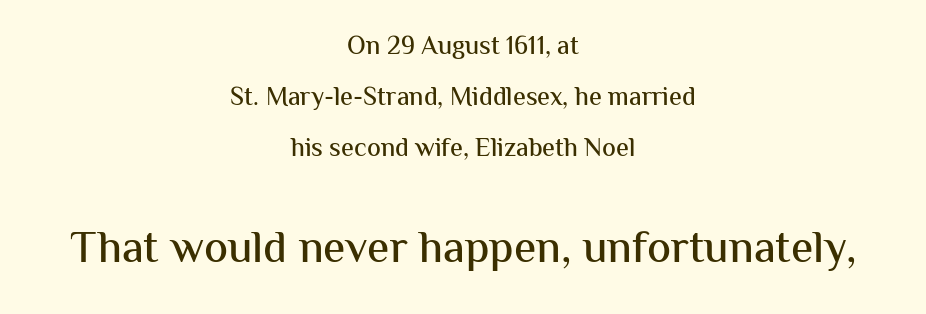
The image shows 45 px sans-serif type, upright; set centered, loose line spacing (1.96x), normal letter spacing, not underlined; the second (bottom) block is 1.73x larger; medium stroke contrast and a medium x-height.
